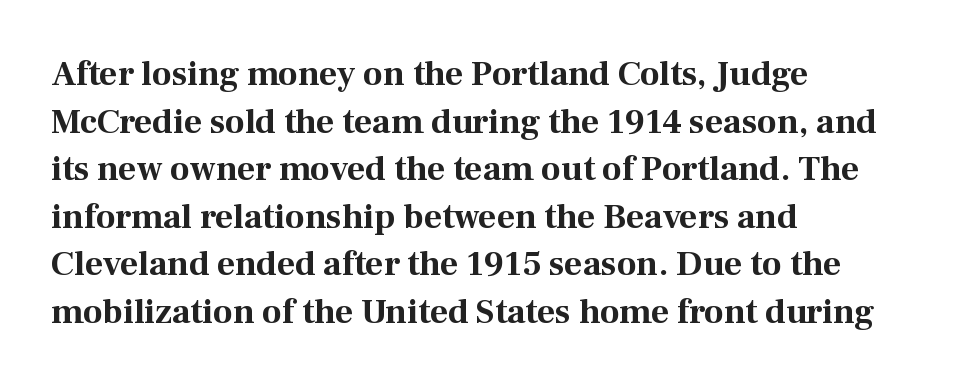
The image shows 35 px bold serif type, upright; set left-aligned, normal line spacing (1.36x), normal letter spacing, not underlined; medium stroke contrast and a medium x-height.
